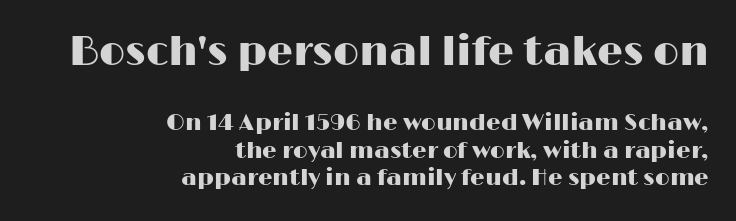
{"serif": "no", "italic": "no", "width": "wide", "stroke_contrast": "high", "x_height": "medium", "monospaced": "no", "underline": "no", "align": "right", "line_spacing_ratio": 1.2, "letter_spacing": "normal", "letter_spacing_em": 0.0, "larger_block": "first", "size_ratio": 1.78, "glyph_px": 41}
